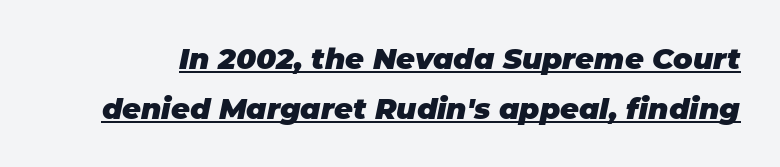
Nothing unusual about the tracking: characters are spaced as the font intends. Notice how thick the strokes are: this is what a full bold looks like. Is this a fixed-width face? No — the glyphs have proportional, varying widths. A typographer would call this underscored text. Tall strokes in this sample are angled rather than plumb.
